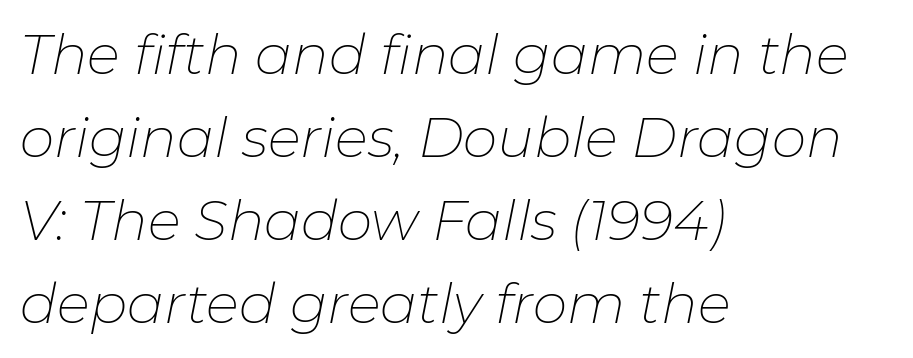
{"italic": "yes", "lean": "right", "slant_degrees": 11, "bold": "no", "weight": "thin", "width": "normal", "stroke_contrast": "low", "x_height": "medium", "monospaced": "no", "underline": "no", "align": "left", "line_spacing": "normal", "line_spacing_ratio": 1.51, "letter_spacing": "normal", "letter_spacing_em": 0.0, "glyph_px": 55}
